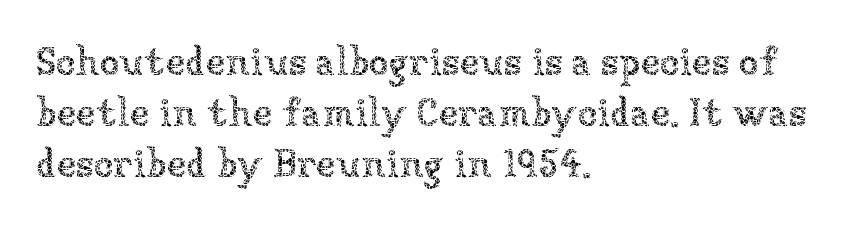
{"italic": "no", "bold": "no", "weight": "thin", "width": "normal", "stroke_contrast": "low", "x_height": "medium", "monospaced": "no", "underline": "no", "align": "left", "line_spacing": "normal", "line_spacing_ratio": 1.28, "letter_spacing": "normal", "letter_spacing_em": 0.0, "glyph_px": 40}
